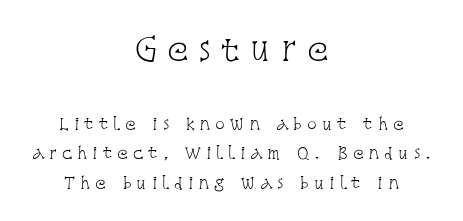
Q: Is the text bold? A: No.
Q: Is the text italic (slanted)? A: No, it is upright.
Q: Is the typeface a serif or a sans-serif typeface? A: Serif.
Q: Is the text underlined? A: No.
Q: How is the paragraph aligned? A: Centered.
Q: Is the spacing between letters normal or unusually wide? A: Unusually wide.
Q: Which block of text is set in a larger size, the first (top) or the second (bottom)? A: The first (top) one.
Q: Width (condensed, normal, or wide)? A: Condensed.
Q: Stroke contrast? A: Low.
Q: x-height? A: Large.
Q: Monospaced? A: No.
